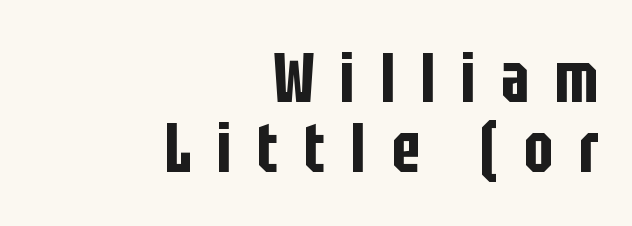
{"serif": "no", "italic": "no", "width": "condensed", "stroke_contrast": "low", "x_height": "large", "monospaced": "no", "underline": "no", "align": "right", "line_spacing": "tight", "line_spacing_ratio": 1.01, "letter_spacing": "wide", "letter_spacing_em": 0.37, "glyph_px": 69}
